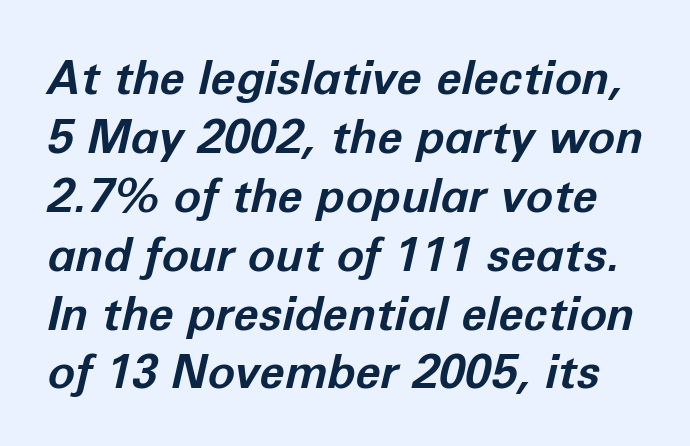
Vertically, the passage feels balanced, rows spaced as you'd expect. How are the letters spaced? Ordinarily, with no added tracking. The space directly below the letters is spotless. Each letter keeps its own natural width here, so spacing adapts to shape.
